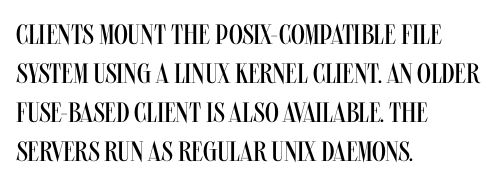
{"serif": "no", "italic": "no", "bold": "no", "weight": "regular", "width": "condensed", "stroke_contrast": "medium", "x_height": "large", "monospaced": "no", "underline": "no", "align": "left", "line_spacing": "normal", "line_spacing_ratio": 1.39, "letter_spacing": "normal", "letter_spacing_em": 0.0, "glyph_px": 28}
